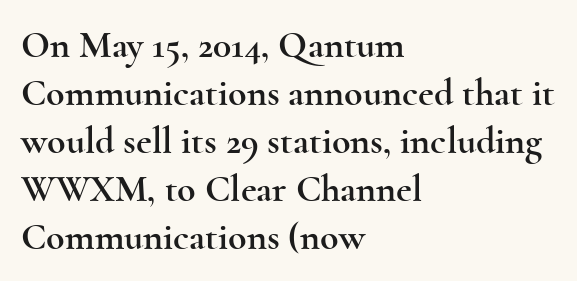
The letters advance in unequal steps, a hallmark of proportional type. The passage shown stacks its lines at a standard gap. This is serif lettering, the kind often seen in printed books. The paragraph shown leans on its left margin.
